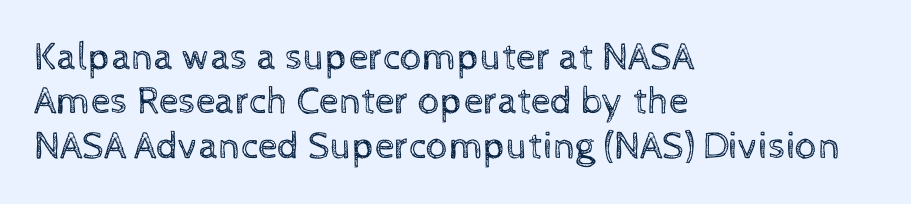
{"italic": "no", "bold": "no", "weight": "regular", "width": "normal", "x_height": "medium", "monospaced": "no", "underline": "no", "align": "left", "line_spacing": "tight", "line_spacing_ratio": 1.14, "letter_spacing": "normal", "letter_spacing_em": 0.0, "glyph_px": 39}
